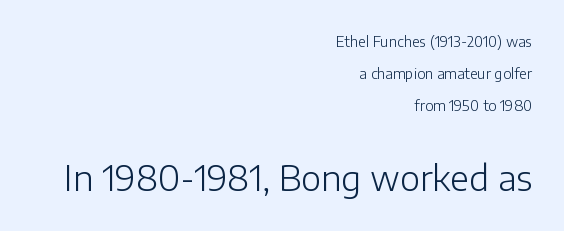
{"serif": "no", "italic": "no", "bold": "no", "weight": "light", "width": "normal", "stroke_contrast": "low", "x_height": "medium", "monospaced": "no", "underline": "no", "align": "right", "line_spacing": "loose", "line_spacing_ratio": 2.27, "letter_spacing": "normal", "letter_spacing_em": 0.0, "larger_block": "second", "size_ratio": 2.43, "glyph_px": 34}
